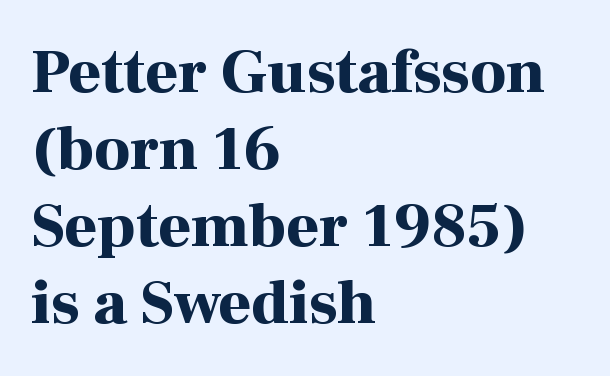
{"serif": "yes", "italic": "no", "bold": "yes", "weight": "bold", "width": "normal", "stroke_contrast": "high", "x_height": "medium", "monospaced": "no", "underline": "no", "align": "left", "line_spacing_ratio": 1.22, "letter_spacing": "normal", "letter_spacing_em": 0.0, "glyph_px": 63}
